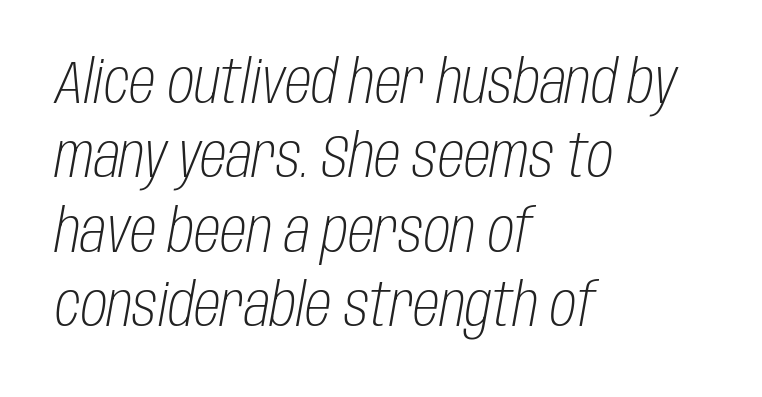
The image shows 60 px light, condensed type, italic (leaning right); set left-aligned, line spacing 1.24x, normal letter spacing, not underlined; low stroke contrast and a large x-height.
